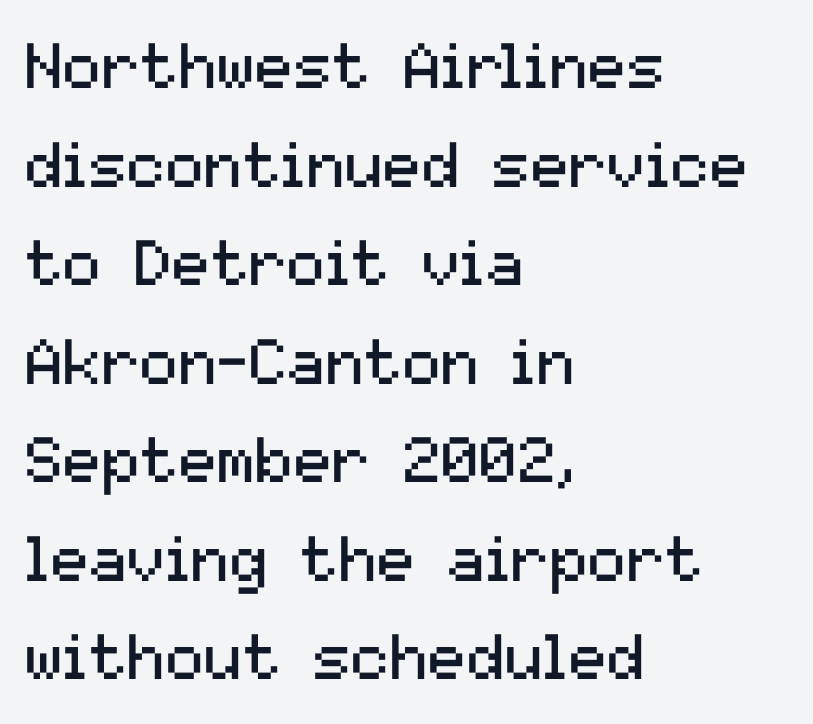
The image shows 64 px regular-weight sans-serif type, upright; set left-aligned, normal line spacing (1.54x), normal letter spacing, not underlined; medium stroke contrast and a medium x-height.
